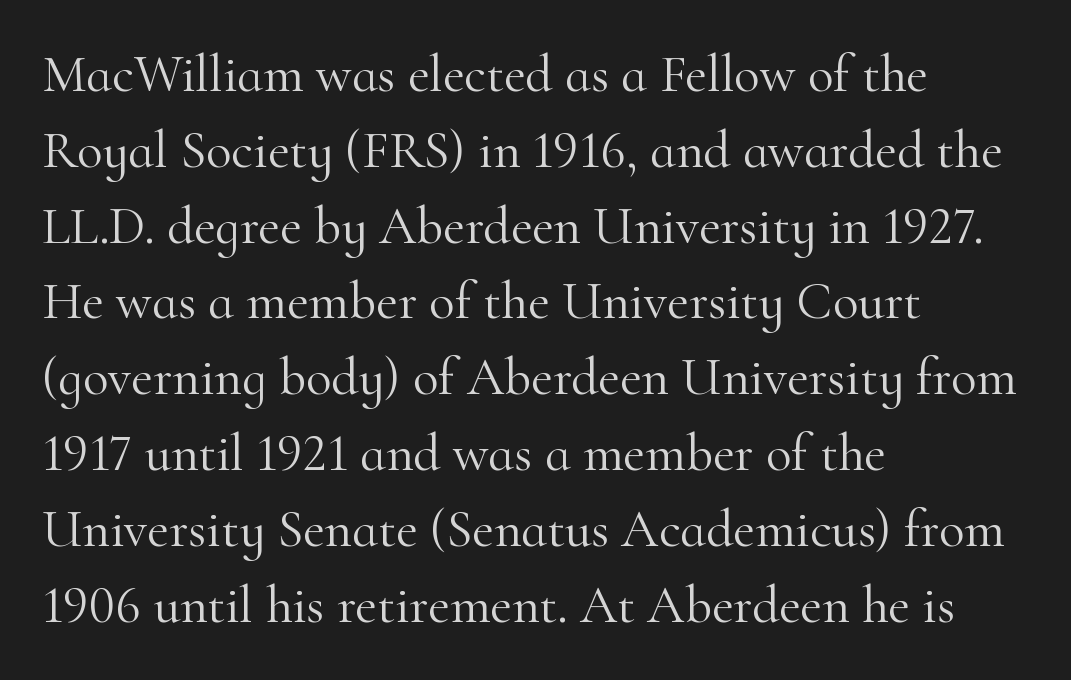
{"serif": "yes", "italic": "no", "bold": "no", "weight": "light", "width": "normal", "stroke_contrast": "high", "x_height": "small", "monospaced": "no", "underline": "no", "align": "left", "line_spacing": "normal", "line_spacing_ratio": 1.43, "letter_spacing": "normal", "letter_spacing_em": 0.0, "glyph_px": 53}
